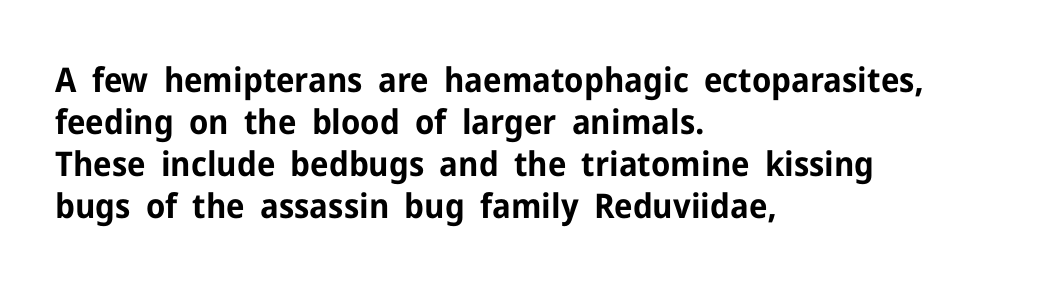
{"serif": "no", "italic": "no", "bold": "yes", "weight": "bold", "width": "normal", "stroke_contrast": "low", "x_height": "medium", "monospaced": "no", "underline": "no", "align": "left", "line_spacing_ratio": 1.24, "letter_spacing": "normal", "letter_spacing_em": 0.0, "glyph_px": 34}
